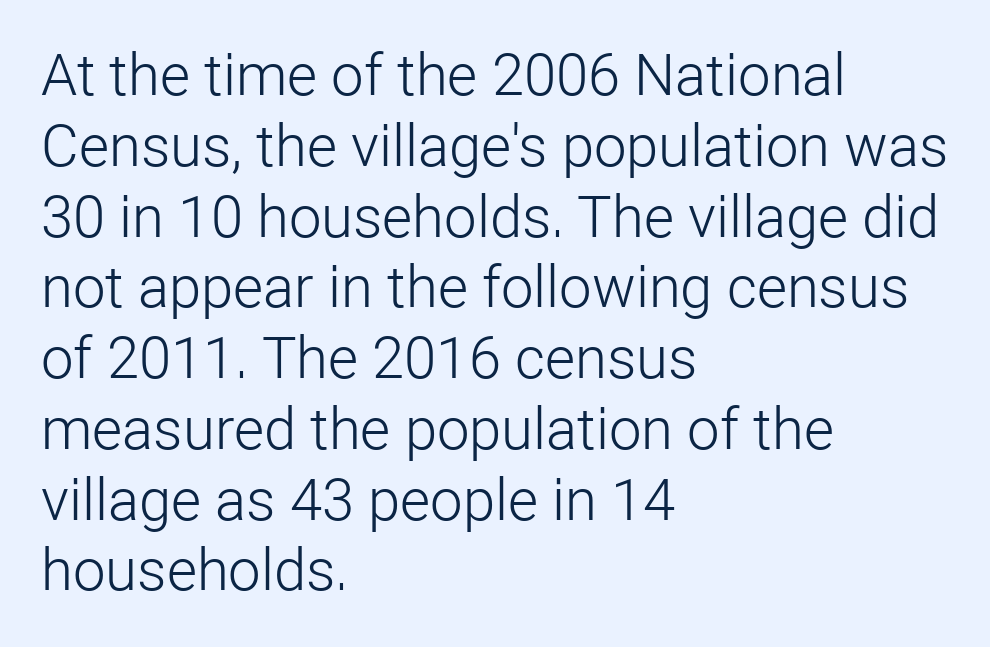
The image shows 58 px light sans-serif type, upright; set left-aligned, line spacing 1.22x, normal letter spacing, not underlined; low stroke contrast and a medium x-height.
